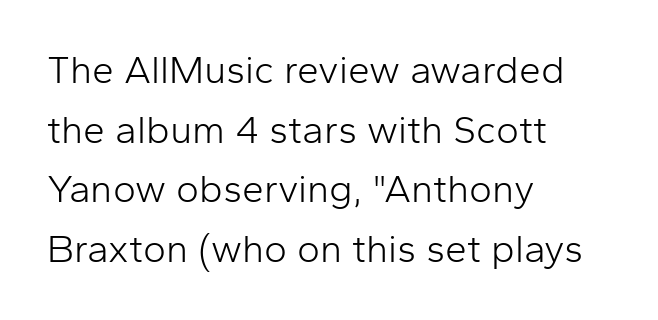
The image shows 39 px light sans-serif type, upright; set left-aligned, normal line spacing (1.53x), normal letter spacing, not underlined; low stroke contrast and a medium x-height.
